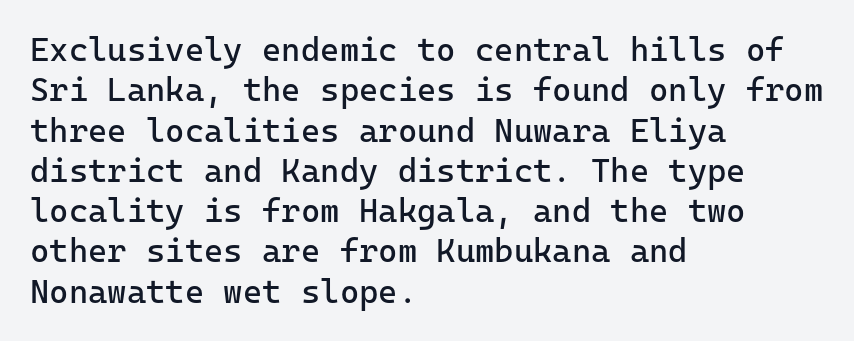
Q: Is the text bold? A: No.
Q: Is the text italic (slanted)? A: No, it is upright.
Q: Is the typeface a serif or a sans-serif typeface? A: Sans-serif.
Q: Is the text underlined? A: No.
Q: How is the paragraph aligned? A: Left-aligned.
Q: Is the spacing between letters normal or unusually wide? A: Normal.
Q: Width (condensed, normal, or wide)? A: Normal.
Q: Stroke contrast? A: Low.
Q: x-height? A: Medium.
Q: Monospaced? A: Yes.
